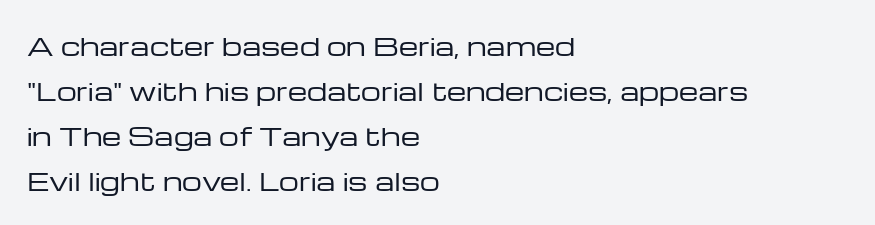
Nobody touched the tracking dial on this one. The type sits square on the baseline with zero lean. Decoration check: the copy has no underline. All the whitespace from short lines collects on the right. No letter is thick-stroked: the sample isn't bold.
